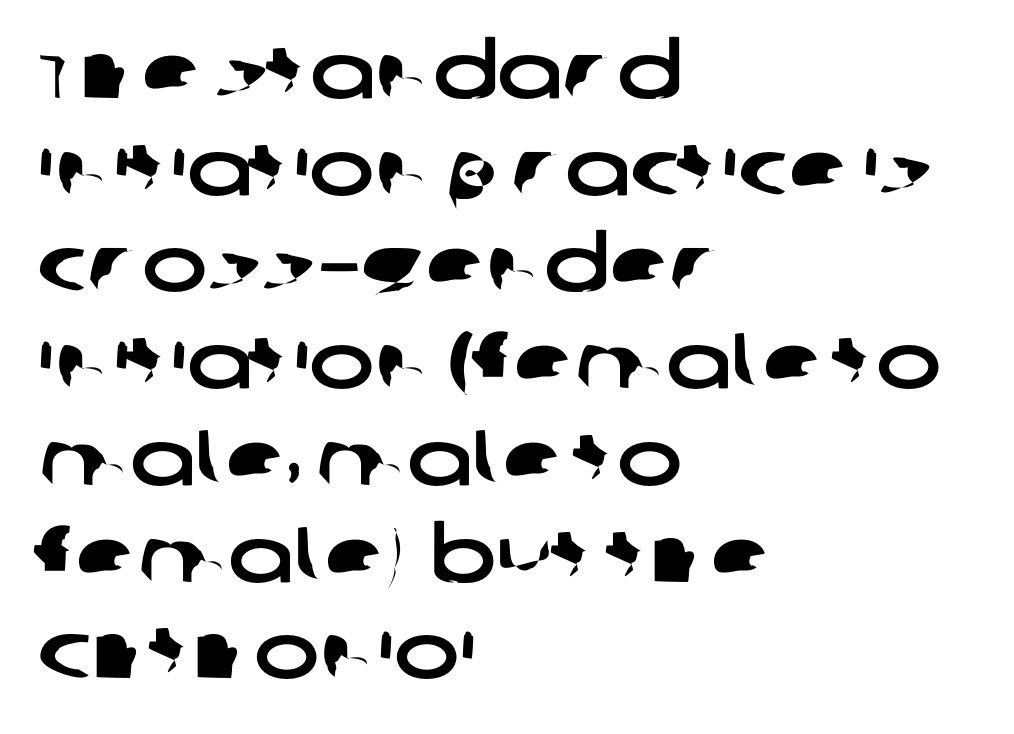
The image shows 78 px wide sans-serif type; set left-aligned, line spacing 1.24x, normal letter spacing, not underlined; low stroke contrast and a large x-height.
